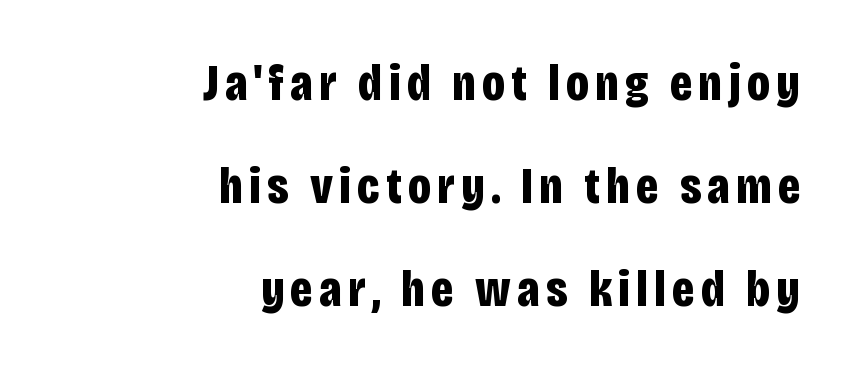
{"serif": "no", "italic": "no", "bold": "yes", "weight": "bold", "width": "condensed", "stroke_contrast": "low", "x_height": "large", "monospaced": "no", "underline": "no", "align": "right", "line_spacing": "loose", "line_spacing_ratio": 1.98, "glyph_px": 52}
